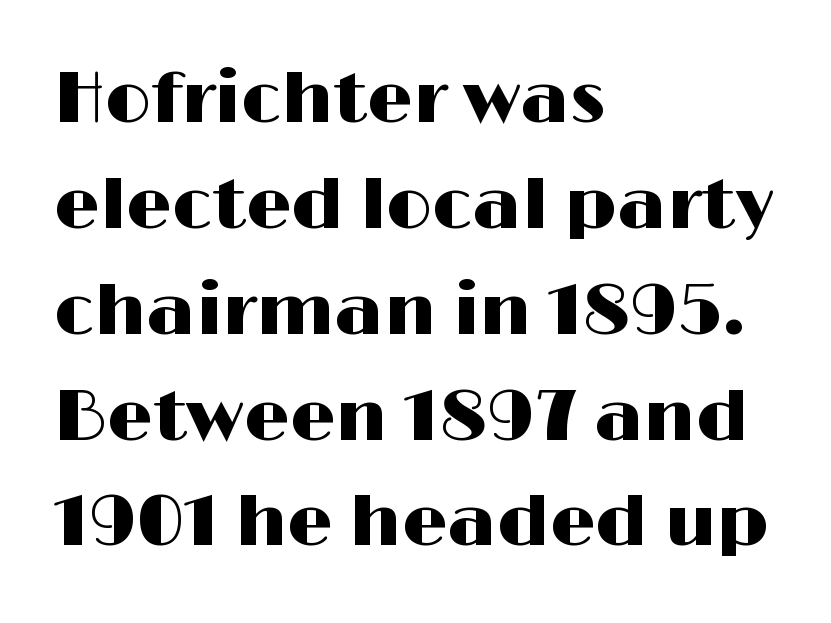
{"serif": "no", "italic": "no", "width": "wide", "stroke_contrast": "high", "x_height": "medium", "monospaced": "no", "underline": "no", "align": "left", "line_spacing": "normal", "line_spacing_ratio": 1.47, "letter_spacing": "normal", "letter_spacing_em": 0.0, "glyph_px": 72}
